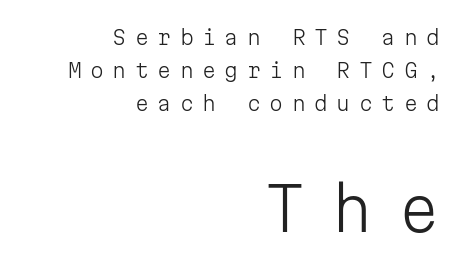
Q: Is the text bold? A: No.
Q: Is the text italic (slanted)? A: No, it is upright.
Q: Is the typeface a serif or a sans-serif typeface? A: Sans-serif.
Q: Is the text underlined? A: No.
Q: How is the paragraph aligned? A: Right-aligned.
Q: Is the spacing between letters normal or unusually wide? A: Unusually wide.
Q: Is the spacing between lines tight, normal or loose? A: Normal.
Q: Which block of text is set in a larger size, the first (top) or the second (bottom)? A: The second (bottom) one.
Q: Width (condensed, normal, or wide)? A: Normal.
Q: Stroke contrast? A: Low.
Q: x-height? A: Medium.
Q: Monospaced? A: Yes.
